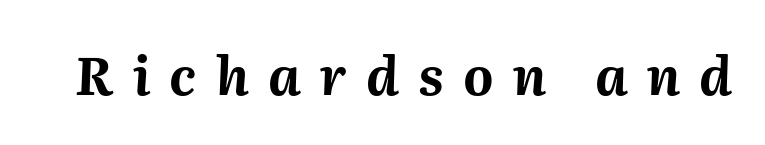
Observe the lean: these are italic letterforms. Beneath every word, the page is bare. In terms of weight, the rendering is a true, heavy bold. Note the varied advance widths — an 'i' is clearly narrower than an 'm'.
